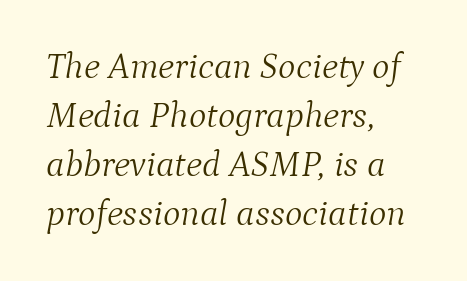
The image shows 37 px light serif type, italic (leaning right); set left-aligned, normal line spacing (1.32x), normal letter spacing, not underlined; medium stroke contrast and a medium x-height.
